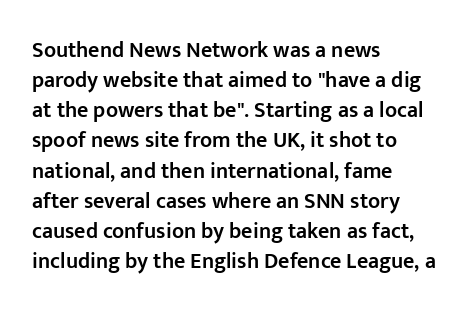
Q: Is the text bold? A: Semi-bold.
Q: Is the text italic (slanted)? A: No, it is upright.
Q: Is the text underlined? A: No.
Q: How is the paragraph aligned? A: Left-aligned.
Q: Is the spacing between letters normal or unusually wide? A: Normal.
Q: Is the spacing between lines tight, normal or loose? A: Normal.
